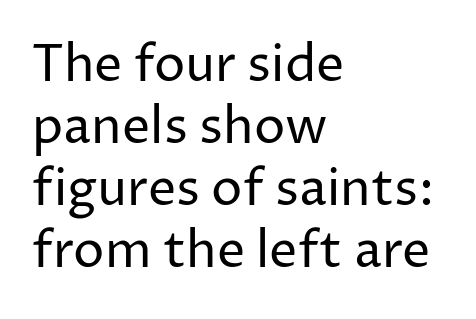
Regarding serifs, this sample does without them. Glance below the letters and you will spot only blank space. This rendering leaves character spacing at its baseline value. Italic? Not at all — the glyphs are vertical. Stems and bowls with no extra thickness — not bold.
